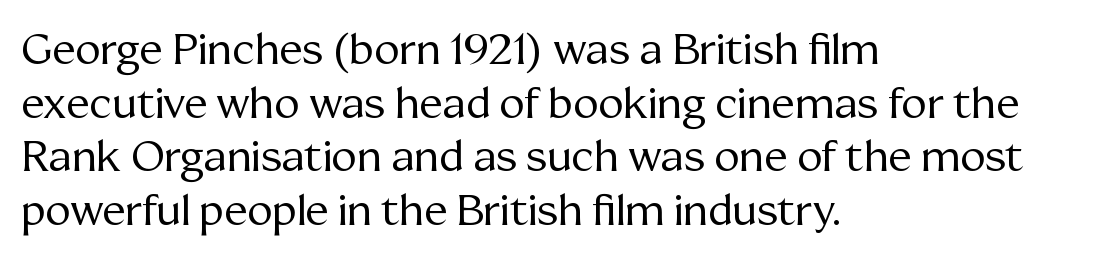
The specimen omits any rule beneath the text block's lines. Old-style or modern, the face here clearly has serifs. Summary of vertical rhythm: regular, with standard interline spacing. Default kerning and tracking; the words read as compact shapes. Is this a fixed-width face? No — the glyphs have proportional, varying widths.
